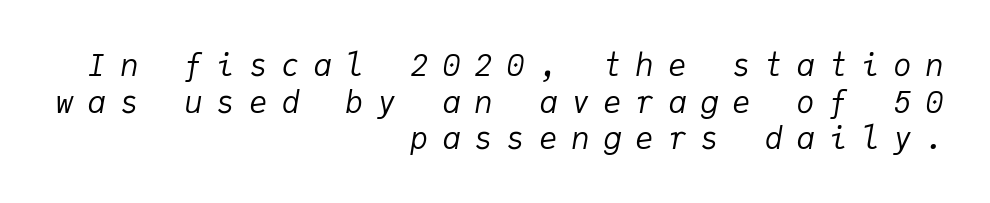
Q: Is the text bold? A: No.
Q: Is the text italic (slanted)? A: Yes, it leans right by about 9 degrees.
Q: Is the text underlined? A: No.
Q: How is the paragraph aligned? A: Right-aligned.
Q: Is the spacing between letters normal or unusually wide? A: Unusually wide.
Q: Width (condensed, normal, or wide)? A: Normal.
Q: Stroke contrast? A: Low.
Q: x-height? A: Medium.
Q: Monospaced? A: Yes.
